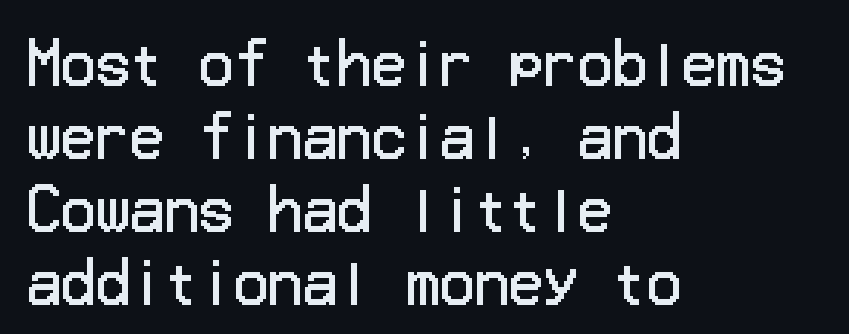
{"serif": "no", "italic": "no", "bold": "no", "weight": "regular", "width": "normal", "stroke_contrast": "low", "x_height": "medium", "underline": "no", "align": "left", "line_spacing": "normal", "line_spacing_ratio": 1.28, "letter_spacing": "normal", "letter_spacing_em": 0.0, "glyph_px": 57}
